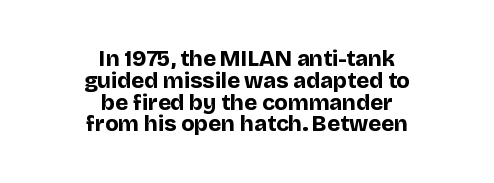
Q: Is the text bold? A: Yes.
Q: Is the text italic (slanted)? A: No, it is upright.
Q: Is the text underlined? A: No.
Q: How is the paragraph aligned? A: Centered.
Q: Is the spacing between letters normal or unusually wide? A: Normal.
Q: Is the spacing between lines tight, normal or loose? A: Tight.
